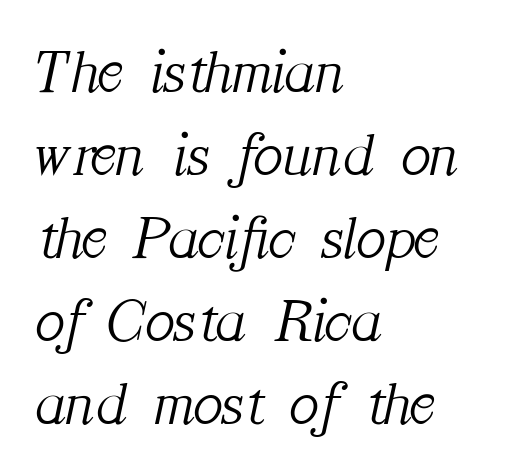
Q: Is the text bold? A: No.
Q: Is the text italic (slanted)? A: Yes, it leans right by about 12 degrees.
Q: Is the typeface a serif or a sans-serif typeface? A: Serif.
Q: Is the text underlined? A: No.
Q: How is the paragraph aligned? A: Left-aligned.
Q: Is the spacing between letters normal or unusually wide? A: Normal.
Q: Is the spacing between lines tight, normal or loose? A: Normal.
Q: Width (condensed, normal, or wide)? A: Normal.
Q: Stroke contrast? A: Medium.
Q: x-height? A: Medium.
Q: Monospaced? A: No.
